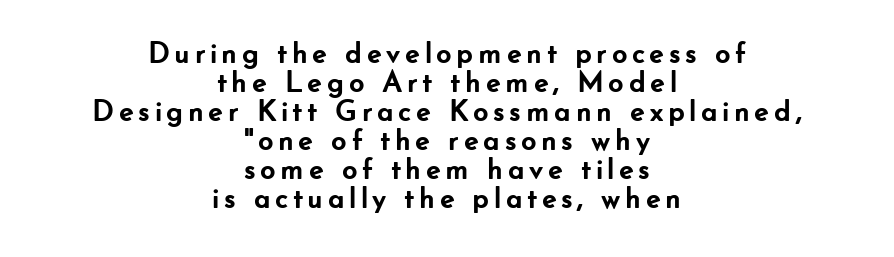
Q: Is the text bold? A: Yes.
Q: Is the text italic (slanted)? A: No, it is upright.
Q: Is the typeface a serif or a sans-serif typeface? A: Sans-serif.
Q: Is the text underlined? A: No.
Q: How is the paragraph aligned? A: Centered.
Q: Is the spacing between lines tight, normal or loose? A: Tight.
Q: Width (condensed, normal, or wide)? A: Normal.
Q: Stroke contrast? A: Low.
Q: x-height? A: Small.
Q: Monospaced? A: No.
